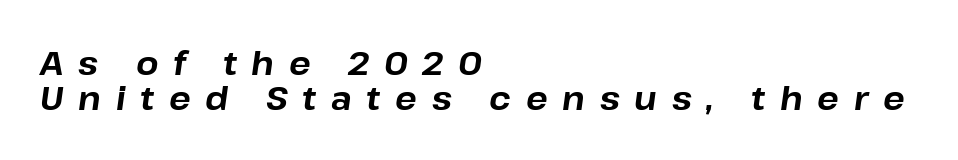
Q: Is the text bold? A: Yes.
Q: Is the text italic (slanted)? A: Yes, it leans right by about 8 degrees.
Q: Is the text underlined? A: No.
Q: How is the paragraph aligned? A: Left-aligned.
Q: Is the spacing between letters normal or unusually wide? A: Unusually wide.
Q: Is the spacing between lines tight, normal or loose? A: Tight.
Q: Width (condensed, normal, or wide)? A: Normal.
Q: Stroke contrast? A: Low.
Q: x-height? A: Medium.
Q: Monospaced? A: No.
